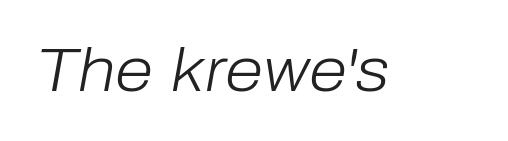
{"italic": "yes", "lean": "right", "slant_degrees": 10, "bold": "no", "weight": "light", "width": "normal", "stroke_contrast": "low", "x_height": "medium", "monospaced": "no", "underline": "no", "letter_spacing": "normal", "letter_spacing_em": 0.0, "glyph_px": 62}
